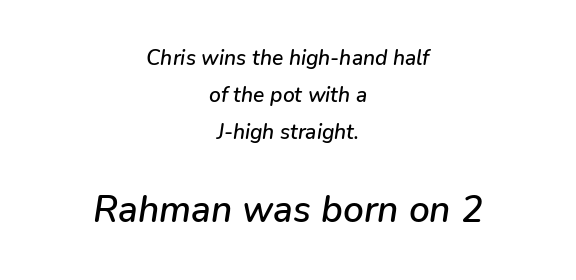
{"italic": "yes", "lean": "right", "slant_degrees": 9, "width": "normal", "stroke_contrast": "low", "x_height": "medium", "monospaced": "no", "underline": "no", "align": "center", "line_spacing_ratio": 1.77, "letter_spacing": "normal", "letter_spacing_em": 0.0, "larger_block": "second", "size_ratio": 1.76, "glyph_px": 37}
